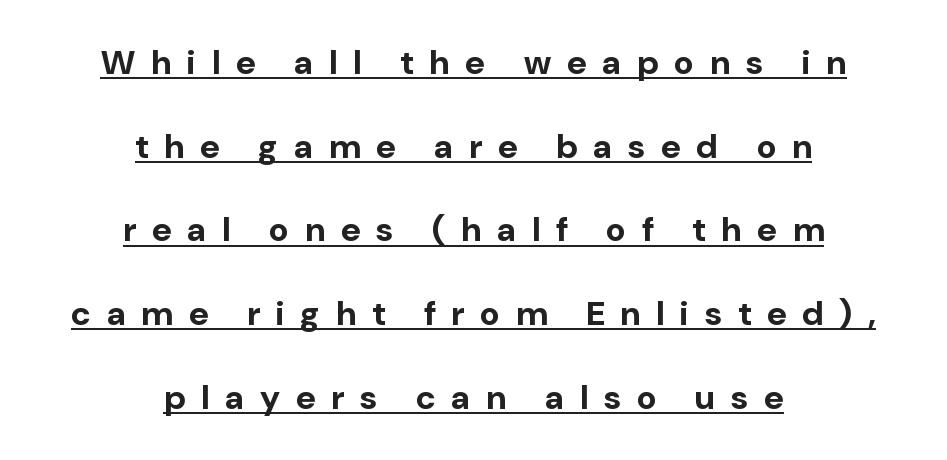
Q: Is the text bold? A: Yes.
Q: Is the text italic (slanted)? A: No, it is upright.
Q: Is the typeface a serif or a sans-serif typeface? A: Sans-serif.
Q: Is the text underlined? A: Yes.
Q: How is the paragraph aligned? A: Centered.
Q: Is the spacing between letters normal or unusually wide? A: Unusually wide.
Q: Is the spacing between lines tight, normal or loose? A: Loose.
Q: Width (condensed, normal, or wide)? A: Normal.
Q: Stroke contrast? A: Low.
Q: x-height? A: Medium.
Q: Monospaced? A: No.
